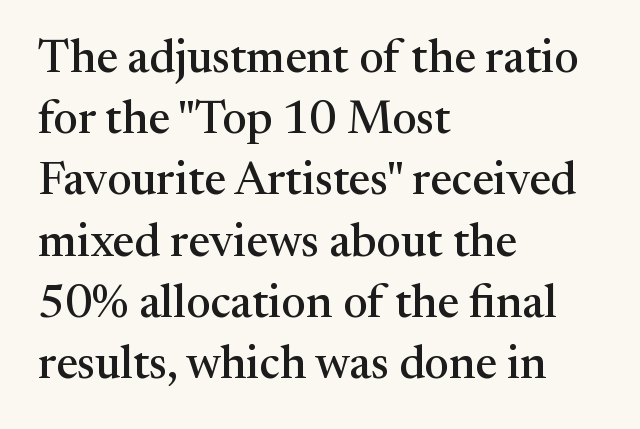
{"serif": "yes", "italic": "no", "width": "normal", "stroke_contrast": "medium", "x_height": "medium", "monospaced": "no", "underline": "no", "align": "left", "line_spacing": "normal", "line_spacing_ratio": 1.33, "letter_spacing": "normal", "letter_spacing_em": 0.0, "glyph_px": 46}
